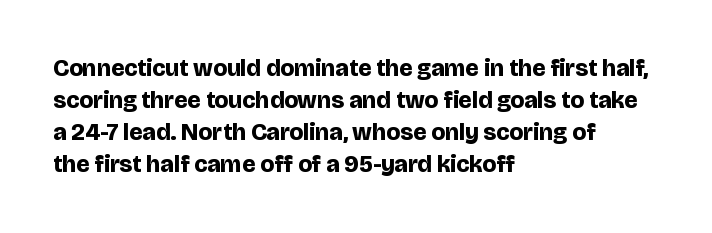
Q: Is the text bold? A: Yes.
Q: Is the text italic (slanted)? A: No, it is upright.
Q: Is the text underlined? A: No.
Q: How is the paragraph aligned? A: Left-aligned.
Q: Is the spacing between letters normal or unusually wide? A: Normal.
Q: Is the spacing between lines tight, normal or loose? A: Normal.
